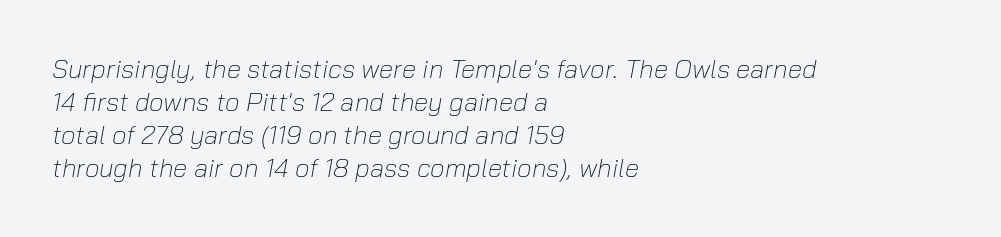
Line beginnings align vertically; line endings do not. Honestly, there is no underline to notice here at all. Caption: standard tracking, unaltered. The rendering uses a moderate line-height, typical for paragraphs.
